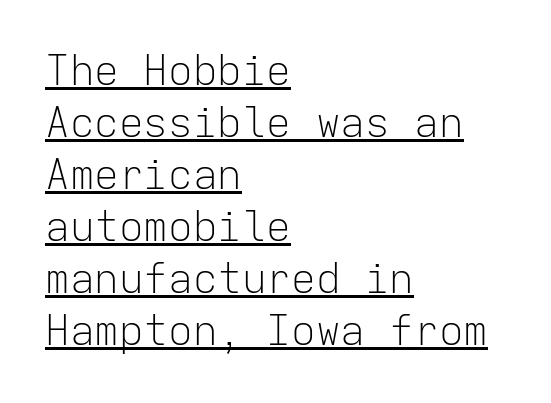
This rendering leaves character spacing at its baseline value. A quiet, ordinary-to-light weight characterises the typeface. Classification — sans serif. This rendering features underlined lettering.
